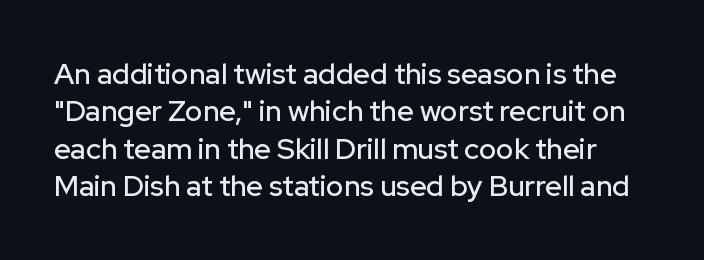
This sample uses plain, unmodified letter spacing. The letters carry no serifs — their stems end cleanly without finishing strokes. Characters remain perfectly vertical along every line. Here the designer chose a conventional face with non-uniform glyph widths.
